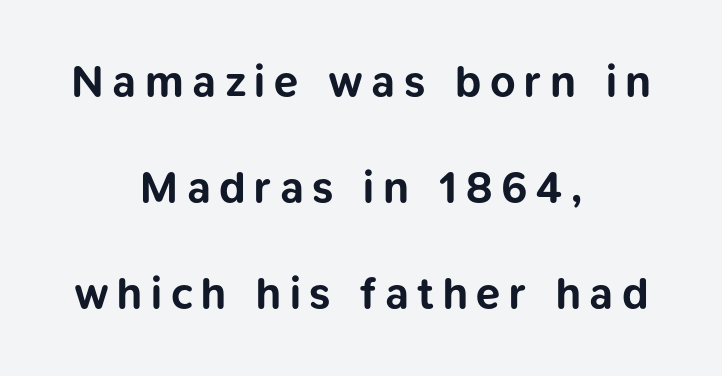
{"serif": "no", "italic": "no", "bold": "yes", "weight": "bold", "width": "normal", "stroke_contrast": "low", "x_height": "medium", "monospaced": "no", "underline": "no", "align": "center", "line_spacing": "loose", "line_spacing_ratio": 2.41, "letter_spacing": "wide", "letter_spacing_em": 0.2, "glyph_px": 44}
